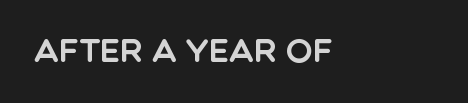
Letterform terminals end flat and unadorned throughout the passage. Notice how the passage keeps a crisp vertical edge on the left only. Descender tails drop into unmarked territory. These lines are rendered in a variable-pitch font.
